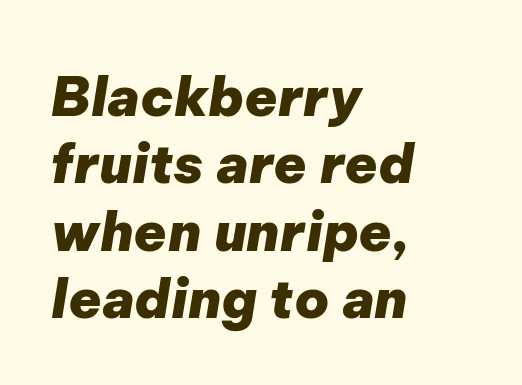
The image shows 54 px heavy type, italic (leaning right); set left-aligned, normal line spacing (1.25x), normal letter spacing, not underlined; low stroke contrast and a medium x-height.
